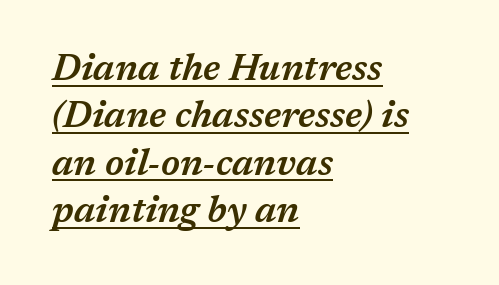
Q: Is the text bold? A: Semi-bold.
Q: Is the text italic (slanted)? A: Yes, it leans right by about 17 degrees.
Q: Is the text underlined? A: Yes.
Q: How is the paragraph aligned? A: Left-aligned.
Q: Is the spacing between letters normal or unusually wide? A: Normal.
Q: Is the spacing between lines tight, normal or loose? A: Normal.
Q: Width (condensed, normal, or wide)? A: Normal.
Q: Stroke contrast? A: Medium.
Q: x-height? A: Medium.
Q: Monospaced? A: No.
